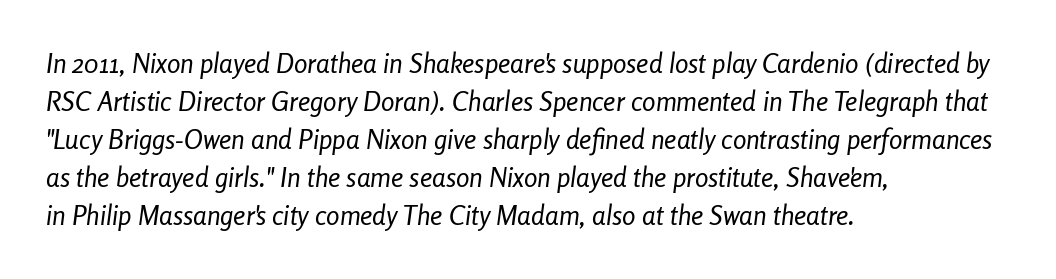
The area under the type is left untouched. Is the stroke heavy? The answer is a plain regular-or-lighter. Slant detected: the letters are inclined. Letter spacing: default. Normally led — the rows are evenly, conventionally spaced. The text block is weighted toward the left margin, trailing off unevenly rightward.
